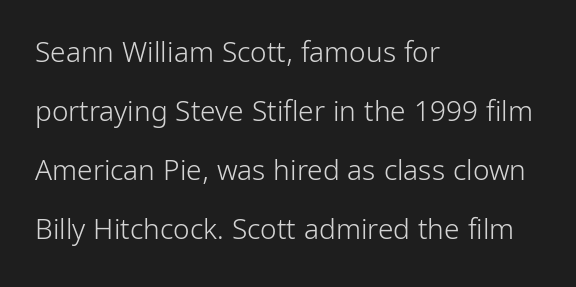
Reading down the column, the eye jumps a long way to each next line. The space directly below the letters is spotless. The rendering shows plain stroke endings on the letterforms — a sans-serif design. The strokes carry an ordinary text weight at most. The horizontal fit of the characters is conventional and even. Is this a fixed-width face? No — the glyphs have proportional, varying widths.
